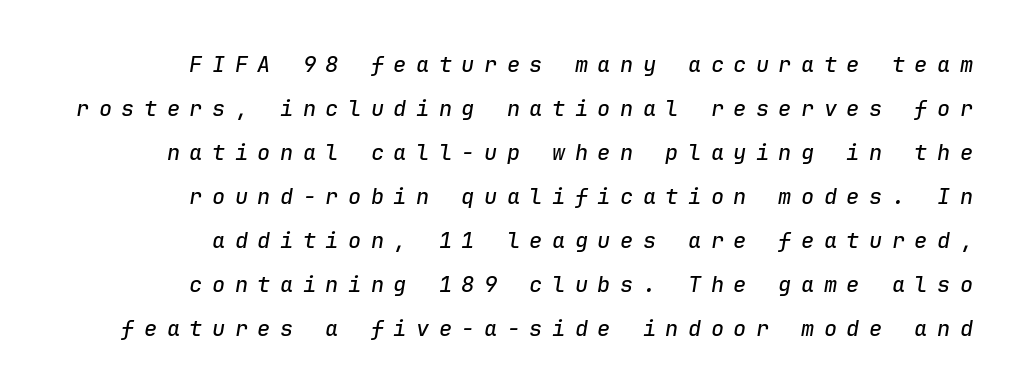
{"italic": "yes", "lean": "right", "slant_degrees": 9, "underline": "no", "align": "right", "line_spacing": "loose", "line_spacing_ratio": 2.0, "letter_spacing": "wide", "letter_spacing_em": 0.43, "glyph_px": 22}
